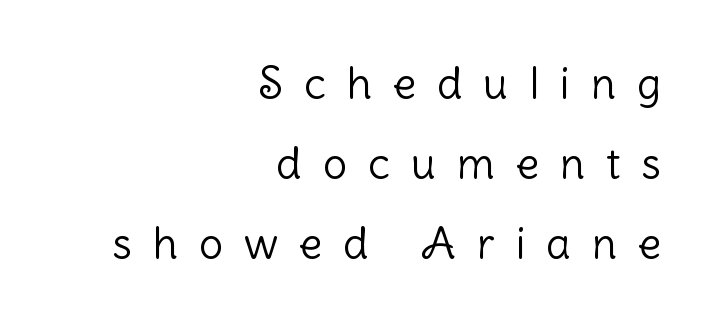
{"serif": "no", "italic": "no", "bold": "no", "weight": "light", "width": "normal", "stroke_contrast": "low", "x_height": "medium", "monospaced": "no", "underline": "no", "align": "right", "line_spacing_ratio": 1.86, "letter_spacing": "wide", "letter_spacing_em": 0.49, "glyph_px": 43}
